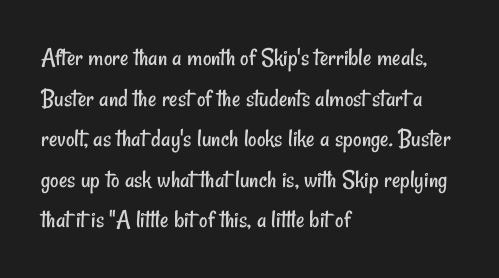
The image shows 26 px text type; set left-aligned, normal line spacing (1.56x), normal letter spacing, not underlined.
